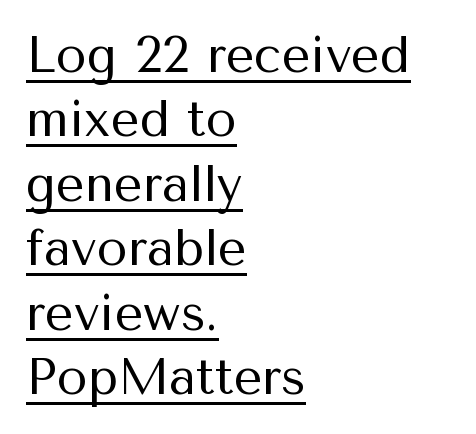
The image shows 50 px regular-weight sans-serif type, upright; set left-aligned, normal line spacing (1.29x), normal letter spacing, underlined; medium stroke contrast and a medium x-height.
